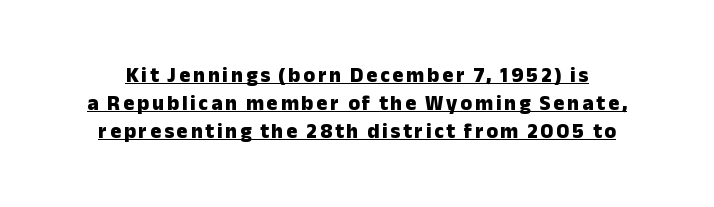
The image shows 21 px bold type, upright; set normal line spacing (1.34x), underlined.
